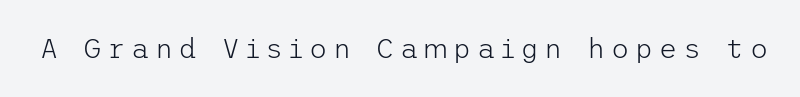
Q: Is the text bold? A: No.
Q: Is the text italic (slanted)? A: No, it is upright.
Q: Is the typeface a serif or a sans-serif typeface? A: Sans-serif.
Q: Is the text underlined? A: No.
Q: Is the spacing between letters normal or unusually wide? A: Unusually wide.
Q: Width (condensed, normal, or wide)? A: Normal.
Q: Stroke contrast? A: Low.
Q: x-height? A: Medium.
